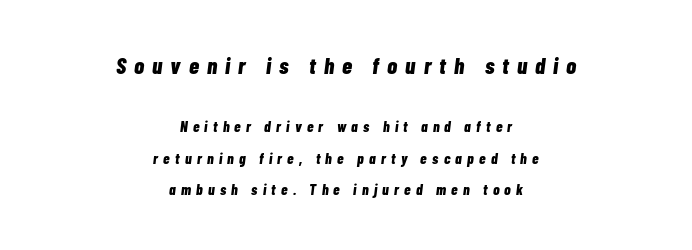
The line texture is sparse and dotted thanks to wide tracking. The leading is generous, giving the passage an open texture. The rag falls on both sides of this text block equally. Lines of text with bare space underneath. Large over small — that's the arrangement of the two blocks here.
